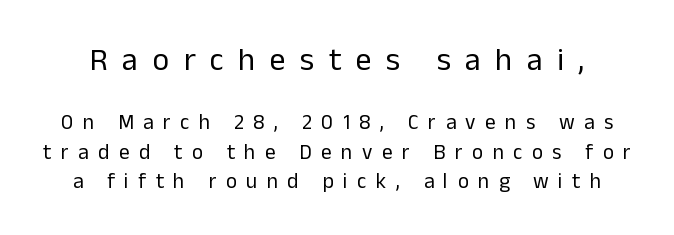
The image shows 32 px regular-weight sans-serif type, upright; set normal line spacing (1.4x), unusually wide letter spacing (+0.45 em), not underlined; the first (top) block is 1.52x larger; low stroke contrast and a medium x-height.
